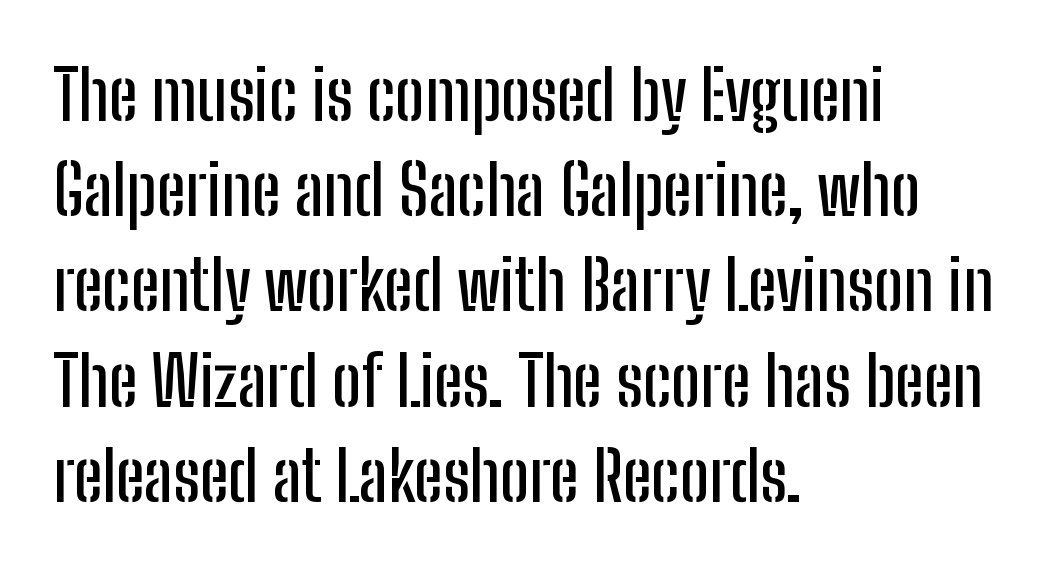
Q: Is the text italic (slanted)? A: No, it is upright.
Q: Is the typeface a serif or a sans-serif typeface? A: Sans-serif.
Q: Is the text underlined? A: No.
Q: How is the paragraph aligned? A: Left-aligned.
Q: Is the spacing between letters normal or unusually wide? A: Normal.
Q: Is the spacing between lines tight, normal or loose? A: Normal.
Q: Width (condensed, normal, or wide)? A: Condensed.
Q: Stroke contrast? A: Low.
Q: x-height? A: Medium.
Q: Monospaced? A: No.
